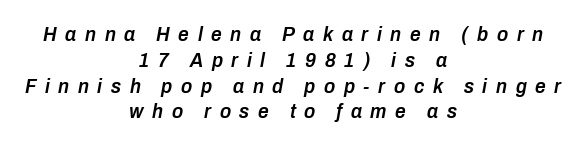
Q: Is the text bold? A: Semi-bold.
Q: Is the text italic (slanted)? A: Yes, it leans right by about 10 degrees.
Q: Is the text underlined? A: No.
Q: How is the paragraph aligned? A: Centered.
Q: Is the spacing between letters normal or unusually wide? A: Unusually wide.
